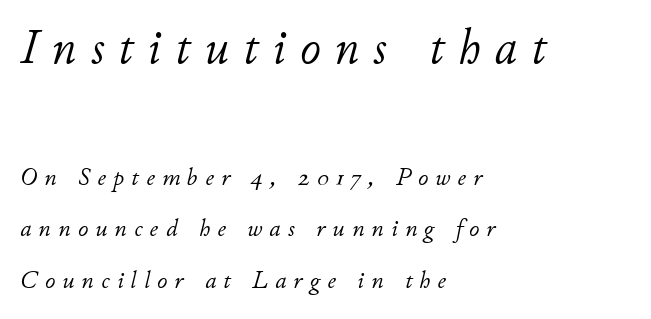
{"italic": "yes", "lean": "right", "slant_degrees": 11, "bold": "no", "weight": "light", "width": "normal", "stroke_contrast": "low", "x_height": "small", "monospaced": "no", "underline": "no", "align": "left", "line_spacing": "loose", "line_spacing_ratio": 2.06, "letter_spacing": "wide", "letter_spacing_em": 0.29, "larger_block": "first", "size_ratio": 2.0, "glyph_px": 50}
